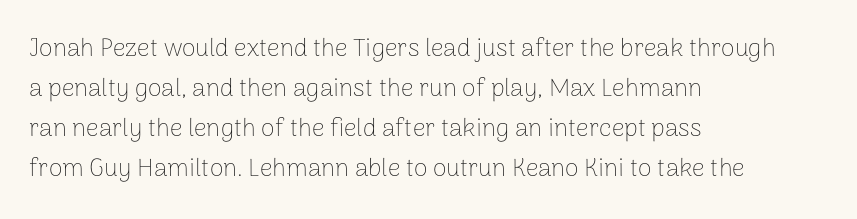
The area under the type is left untouched. A typesetter would mark this as roman, not italic. What's the leading like? Ordinary, nothing unusual. A typesetter would call this zero additional tracking. Which margin do the lines hug? The left one — the right edge is uneven. The cut favours lightness, reaching ordinary text weight at its darkest.
